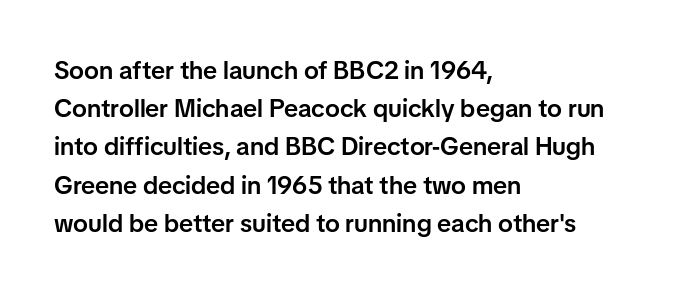
How heavy is the stroke? Medium-heavy — a semibold, shy of bold. Summary of vertical rhythm: regular, with standard interline spacing. Underline: absent. Inter-character spacing is left at the font's built-in metrics. A student would call this left alignment; a typographer would say flush left, rag right. Italic? Not at all — the glyphs are vertical.
